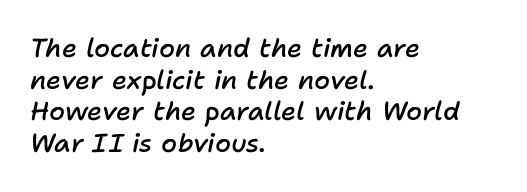
A somewhat darkened texture: the type is semibold rather than bold. The foot of each line stays bare and open. A student would call this left alignment; a typographer would say flush left, rag right. A typesetter would call this zero additional tracking. The whole block is typeset with a tilt.
